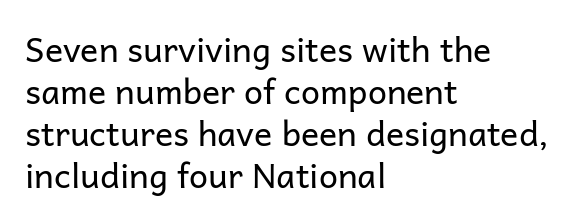
{"serif": "no", "italic": "no", "bold": "no", "weight": "regular", "width": "normal", "stroke_contrast": "low", "x_height": "medium", "monospaced": "no", "underline": "no", "align": "left", "line_spacing_ratio": 1.24, "letter_spacing": "normal", "letter_spacing_em": 0.0, "glyph_px": 34}
